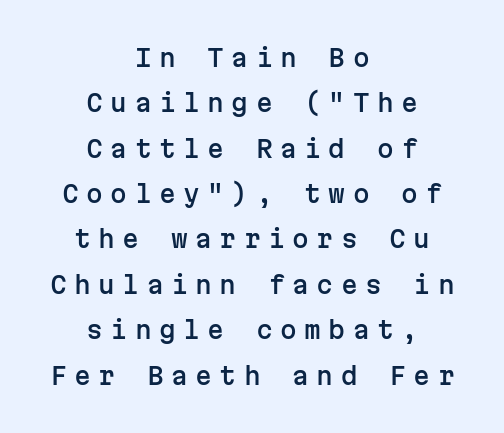
Characters follow at a spacing far wider than the type designer built in. Rule under the text: the space is simply empty. These lines are centered, leaving both edges ragged. Every character sits straight up, as roman type does.
